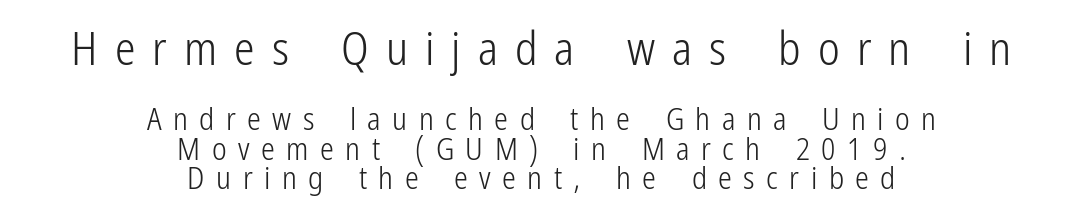
The image shows 46 px light, condensed sans-serif type, upright; set centered, tight line spacing (0.95x), unusually wide letter spacing (+0.37 em), not underlined; the first (top) block is 1.48x larger; low stroke contrast and a medium x-height.
